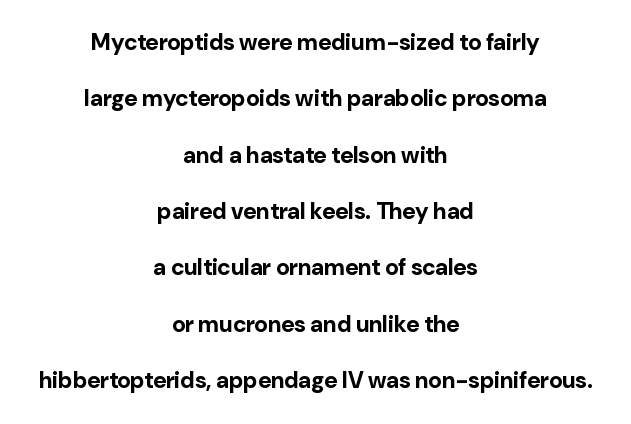
Q: Is the text bold? A: Yes.
Q: Is the text italic (slanted)? A: No, it is upright.
Q: Is the text underlined? A: No.
Q: How is the paragraph aligned? A: Centered.
Q: Is the spacing between letters normal or unusually wide? A: Normal.
Q: Is the spacing between lines tight, normal or loose? A: Loose.
